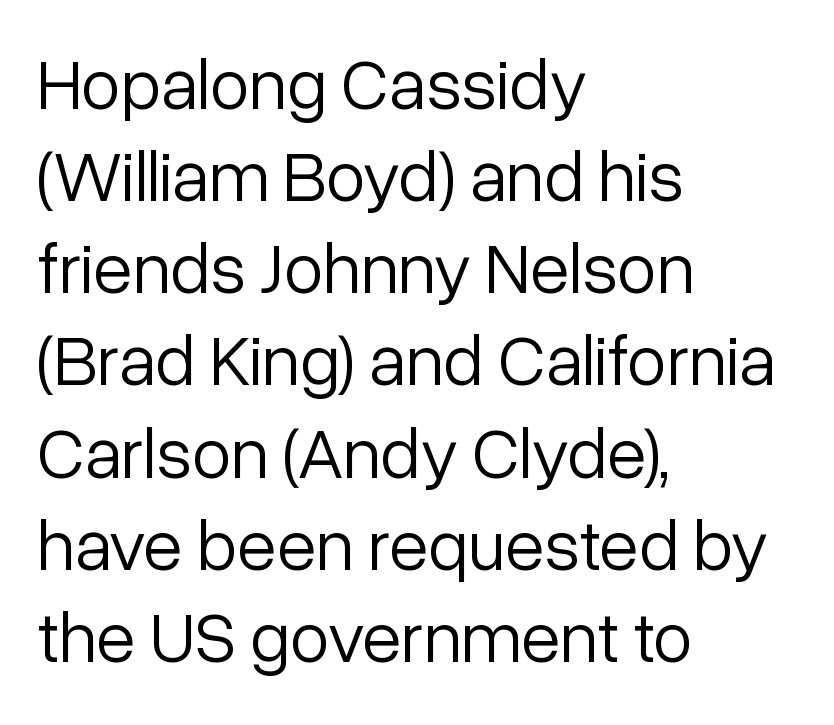
Q: Is the text bold? A: No.
Q: Is the text italic (slanted)? A: No, it is upright.
Q: Is the typeface a serif or a sans-serif typeface? A: Sans-serif.
Q: Is the text underlined? A: No.
Q: How is the paragraph aligned? A: Left-aligned.
Q: Is the spacing between letters normal or unusually wide? A: Normal.
Q: Is the spacing between lines tight, normal or loose? A: Normal.
Q: Width (condensed, normal, or wide)? A: Normal.
Q: Stroke contrast? A: Low.
Q: x-height? A: Medium.
Q: Monospaced? A: No.
